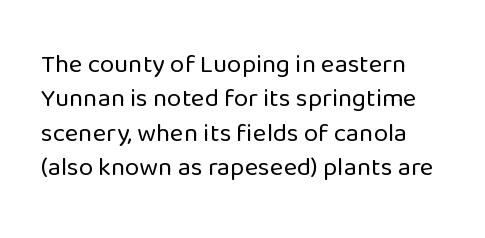
The image shows 26 px text type, upright; set normal line spacing (1.32x), normal letter spacing, not underlined.
